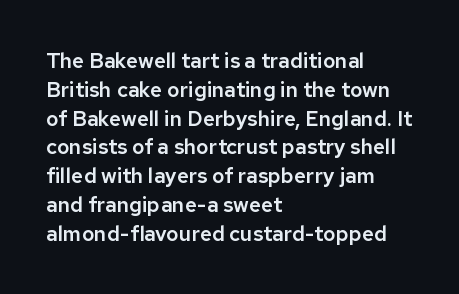
The compositor pushed each line to the left boundary. The strip under each line holds only bare page. When letters stand straight like this, we call the style roman or upright. Letter spacing: default. In terms of leading, this rendering sits right in the middle.
